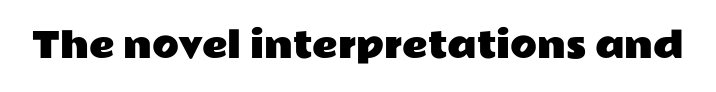
Q: Is the text italic (slanted)? A: No, it is upright.
Q: Is the typeface a serif or a sans-serif typeface? A: Sans-serif.
Q: Is the text underlined? A: No.
Q: Is the spacing between letters normal or unusually wide? A: Normal.
Q: Width (condensed, normal, or wide)? A: Wide.
Q: Stroke contrast? A: Low.
Q: x-height? A: Medium.
Q: Monospaced? A: No.
